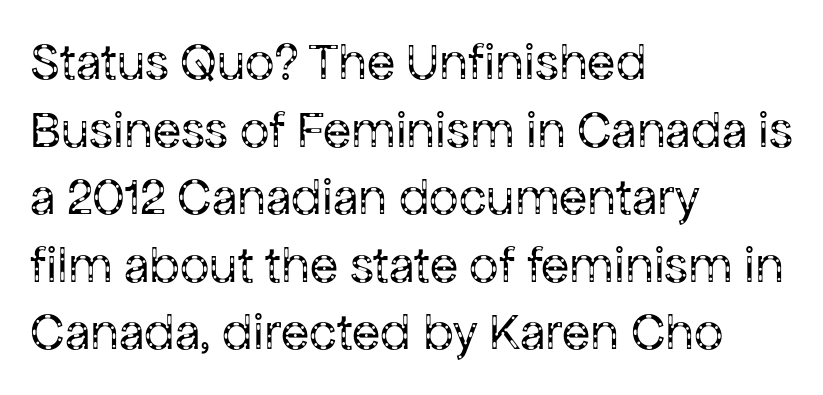
The letterforms sit shoulder to shoulder at normal distance. Stem width sits at or under what a default text font uses. Do the characters align in a grid? No, the font is proportional. Unlike italic type, these characters show no tilt at all. Leftover space on each line is placed entirely after the last word.
